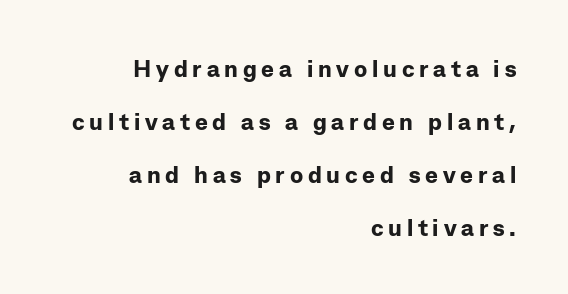
Q: Is the text bold? A: Yes.
Q: Is the text italic (slanted)? A: No, it is upright.
Q: Is the text underlined? A: No.
Q: How is the paragraph aligned? A: Right-aligned.
Q: Is the spacing between letters normal or unusually wide? A: Unusually wide.
Q: Is the spacing between lines tight, normal or loose? A: Loose.
